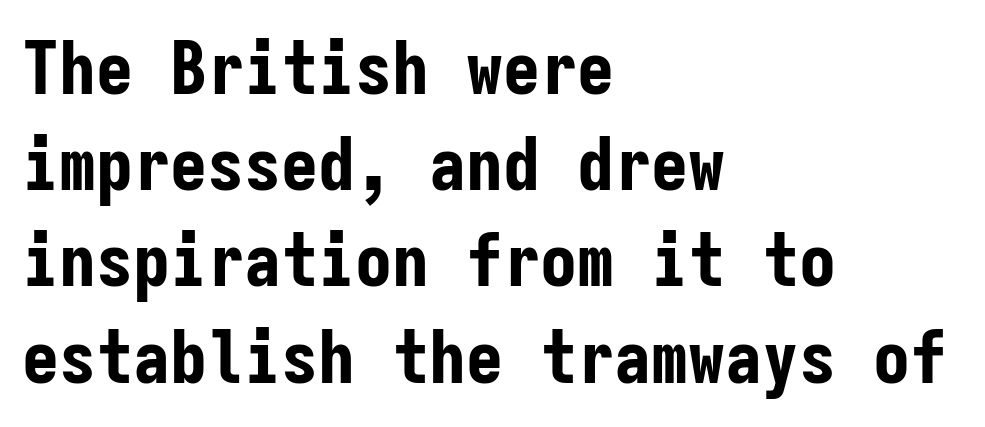
The rendering uses a moderate line-height, typical for paragraphs. Look at the stroke-to-counter ratio: heavy, a bold. The rendering uses typewriter-style spacing with identical character cells. Nothing sits at the stroke ends, so this counts as sans-serif. The lines are quadded left. Decoration check: the copy has no underline.
